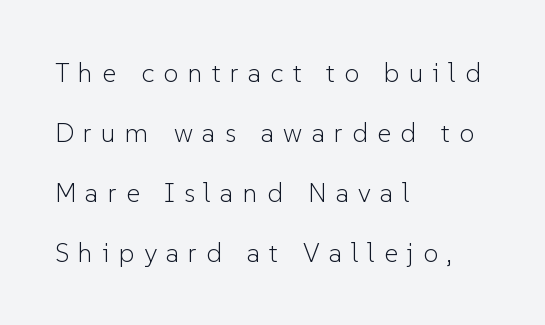
This sample uses an upright cut, with every glyph sitting square on the baseline. A typesetter would call this heavily tracked-out type. Students, observe: this is what heavily led, spacious text looks like. Anything drawn beneath the words? Only blank space. Caption: face not bold, strokes unweighted.
